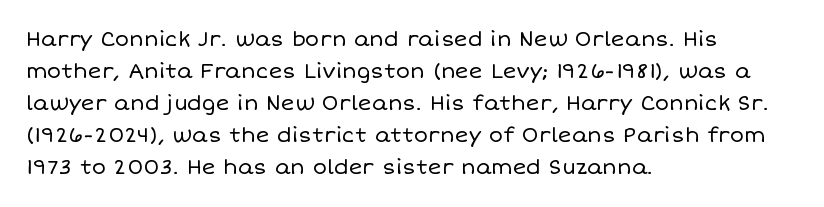
{"italic": "no", "bold": "no", "underline": "no", "align": "left", "line_spacing": "normal", "line_spacing_ratio": 1.52, "letter_spacing": "normal", "letter_spacing_em": 0.0, "glyph_px": 21}
